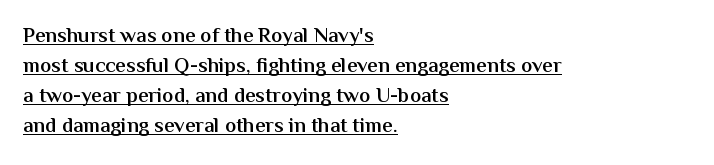
{"italic": "no", "bold": "semi", "underline": "yes", "align": "left", "line_spacing": "normal", "line_spacing_ratio": 1.43, "letter_spacing": "normal", "letter_spacing_em": 0.0, "glyph_px": 21}
